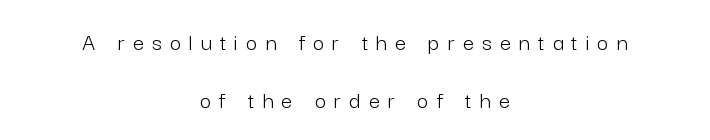
{"italic": "no", "bold": "no", "underline": "no", "align": "center", "line_spacing": "loose", "line_spacing_ratio": 2.33, "letter_spacing": "wide", "letter_spacing_em": 0.32, "glyph_px": 25}
